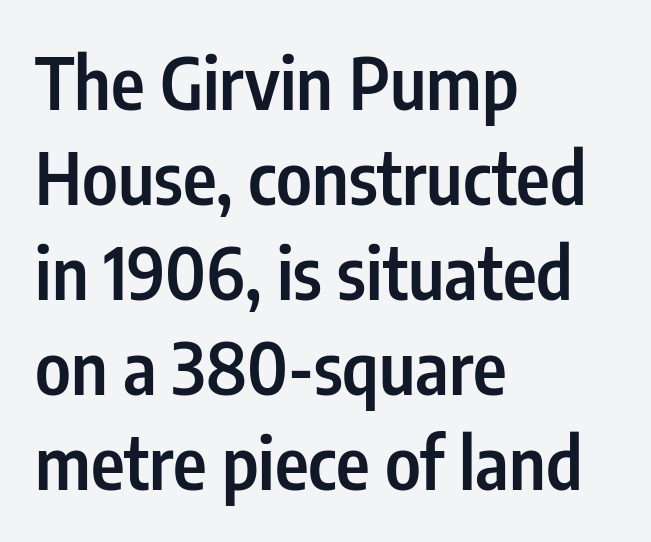
The image shows 72 px semibold, condensed sans-serif type, upright; set left-aligned, normal line spacing (1.32x), normal letter spacing, not underlined; low stroke contrast and a medium x-height.
